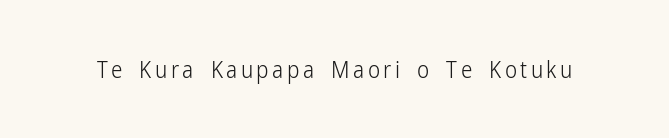
The image shows 23 px text type, upright; set not underlined.
